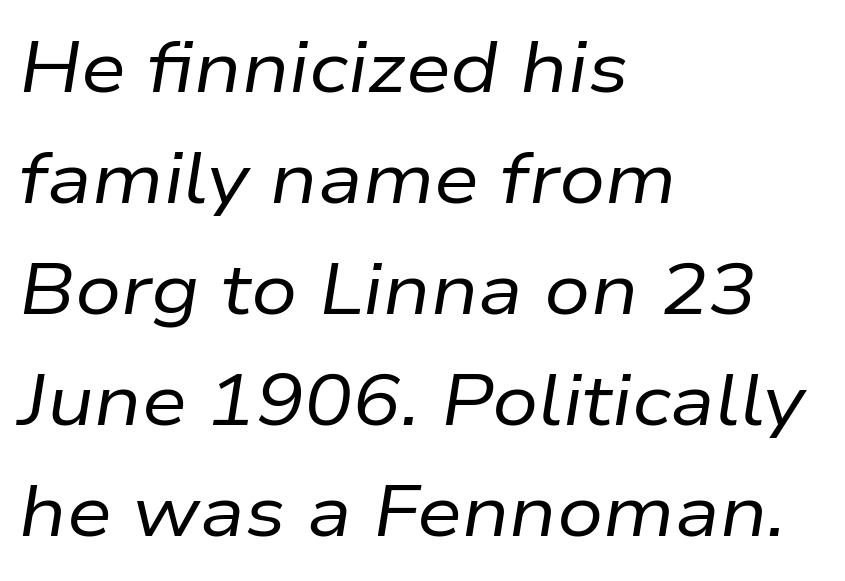
Q: Is the text bold? A: No.
Q: Is the text italic (slanted)? A: Yes, it leans right by about 9 degrees.
Q: Is the text underlined? A: No.
Q: How is the paragraph aligned? A: Left-aligned.
Q: Is the spacing between letters normal or unusually wide? A: Normal.
Q: Is the spacing between lines tight, normal or loose? A: Normal.
Q: Width (condensed, normal, or wide)? A: Normal.
Q: Stroke contrast? A: Low.
Q: x-height? A: Medium.
Q: Monospaced? A: No.
